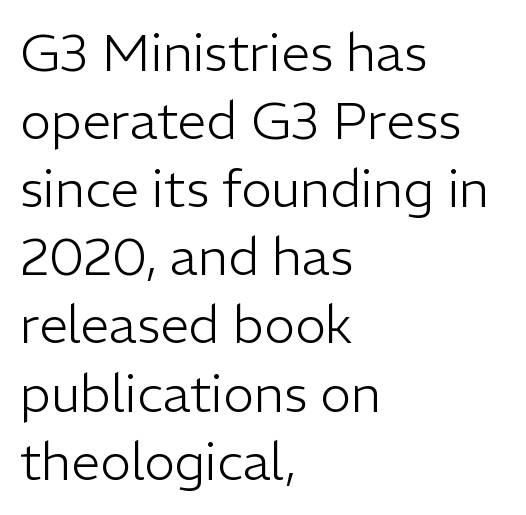
The space between consecutive lines is moderate. Does the type have serifs? No, each stem ends abruptly. Only glyphs here, with clear space below each row. What stands out about the letter spacing? Nothing — it is the standard amount. The strokes are not fattened; the text isn't bold. Quick note: not italic, upright.
